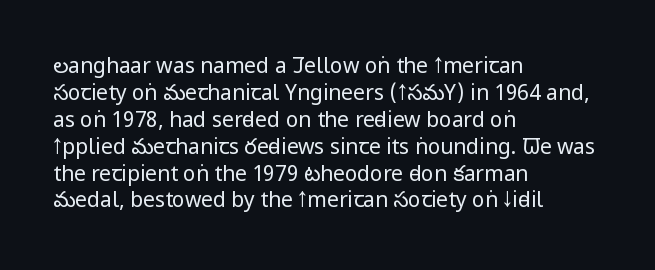
{"italic": "no", "bold": "no", "underline": "no", "align": "left", "line_spacing": "normal", "line_spacing_ratio": 1.28, "letter_spacing": "normal", "letter_spacing_em": 0.0, "glyph_px": 21}
